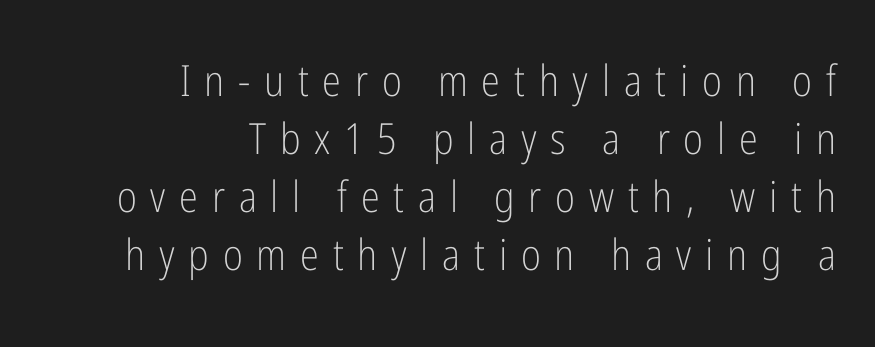
Q: Is the text bold? A: No.
Q: Is the text italic (slanted)? A: No, it is upright.
Q: Is the typeface a serif or a sans-serif typeface? A: Sans-serif.
Q: Is the text underlined? A: No.
Q: How is the paragraph aligned? A: Right-aligned.
Q: Is the spacing between letters normal or unusually wide? A: Unusually wide.
Q: Is the spacing between lines tight, normal or loose? A: Normal.
Q: Width (condensed, normal, or wide)? A: Condensed.
Q: Stroke contrast? A: Low.
Q: x-height? A: Medium.
Q: Monospaced? A: No.
